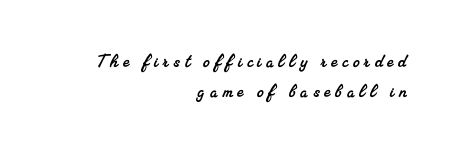
The image shows 21 px text type; set right-aligned, normal line spacing (1.43x), unusually wide letter spacing (+0.24 em), not underlined.
